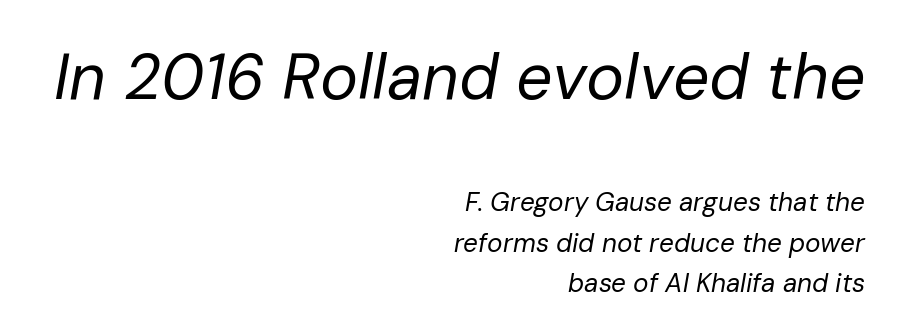
Q: Is the text bold? A: No.
Q: Is the text italic (slanted)? A: Yes, it leans right by about 10 degrees.
Q: Is the text underlined? A: No.
Q: How is the paragraph aligned? A: Right-aligned.
Q: Is the spacing between letters normal or unusually wide? A: Normal.
Q: Is the spacing between lines tight, normal or loose? A: Normal.
Q: Which block of text is set in a larger size, the first (top) or the second (bottom)? A: The first (top) one.
Q: Width (condensed, normal, or wide)? A: Normal.
Q: Stroke contrast? A: Low.
Q: x-height? A: Medium.
Q: Monospaced? A: No.
